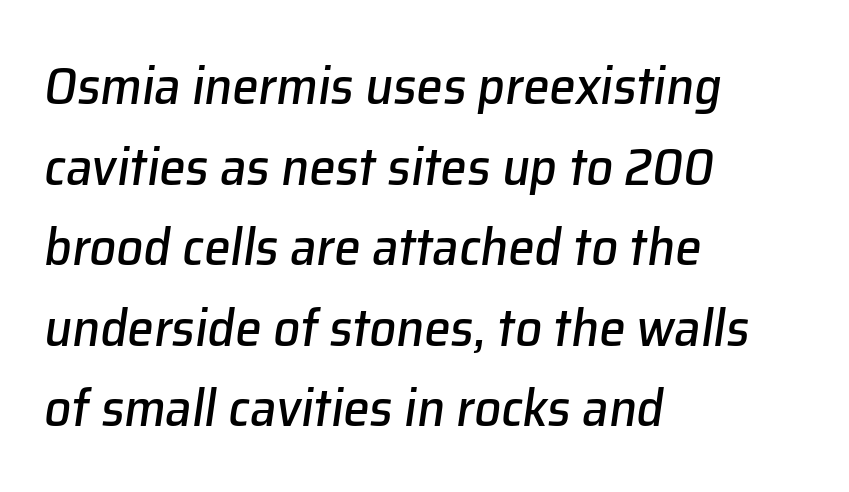
These lines are set flush left with a ragged right edge. The passage shown is typed in a proportional face where columns would drift. The leading is moderate, giving the passage an even texture. The space beneath each line is pristine and unruled.
